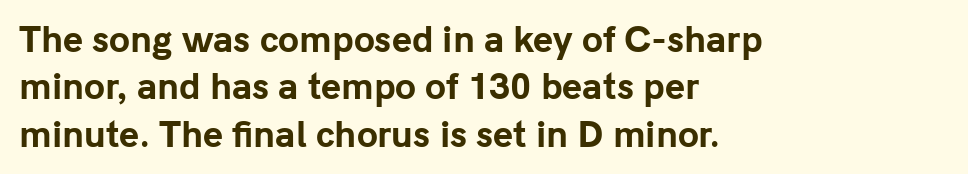
Q: Is the text bold? A: Yes.
Q: Is the text italic (slanted)? A: No, it is upright.
Q: Is the typeface a serif or a sans-serif typeface? A: Sans-serif.
Q: Is the text underlined? A: No.
Q: How is the paragraph aligned? A: Left-aligned.
Q: Is the spacing between letters normal or unusually wide? A: Normal.
Q: Is the spacing between lines tight, normal or loose? A: Normal.
Q: Width (condensed, normal, or wide)? A: Normal.
Q: Stroke contrast? A: Low.
Q: x-height? A: Medium.
Q: Monospaced? A: No.
